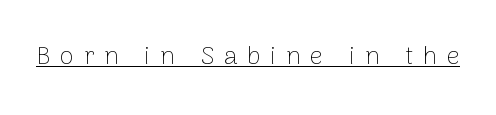
{"italic": "no", "bold": "no", "underline": "yes", "letter_spacing": "wide", "letter_spacing_em": 0.36, "glyph_px": 26}
